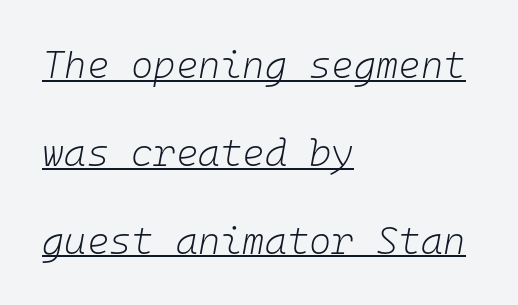
{"italic": "yes", "lean": "right", "slant_degrees": 10, "bold": "no", "weight": "light", "width": "normal", "stroke_contrast": "low", "x_height": "medium", "monospaced": "yes", "underline": "yes", "align": "left", "line_spacing": "loose", "line_spacing_ratio": 2.31, "letter_spacing": "normal", "letter_spacing_em": 0.0, "glyph_px": 38}
